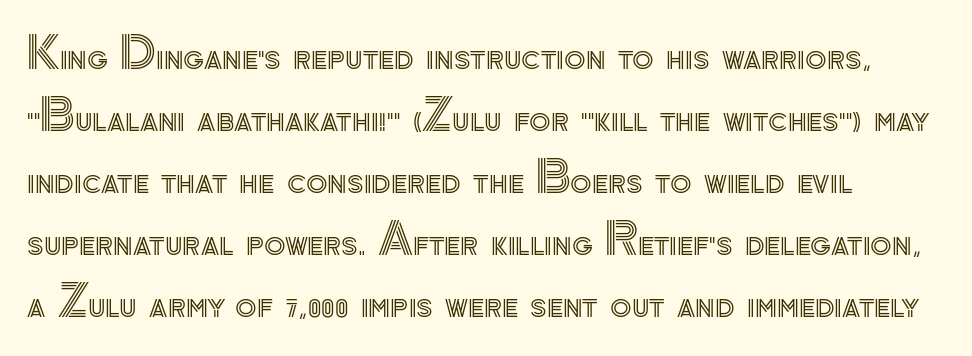
Q: Is the text italic (slanted)? A: No, it is upright.
Q: Is the text underlined? A: No.
Q: How is the paragraph aligned? A: Left-aligned.
Q: Is the spacing between letters normal or unusually wide? A: Normal.
Q: Is the spacing between lines tight, normal or loose? A: Normal.
Q: Width (condensed, normal, or wide)? A: Normal.
Q: x-height? A: Small.
Q: Monospaced? A: No.
